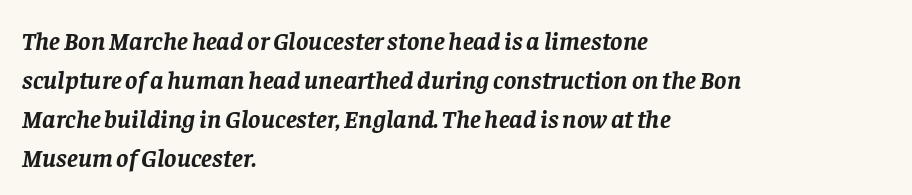
{"italic": "yes", "lean": "right", "slant_degrees": 8, "bold": "yes", "underline": "no", "align": "left", "line_spacing": "normal", "line_spacing_ratio": 1.5, "letter_spacing": "normal", "letter_spacing_em": 0.0, "glyph_px": 26}
